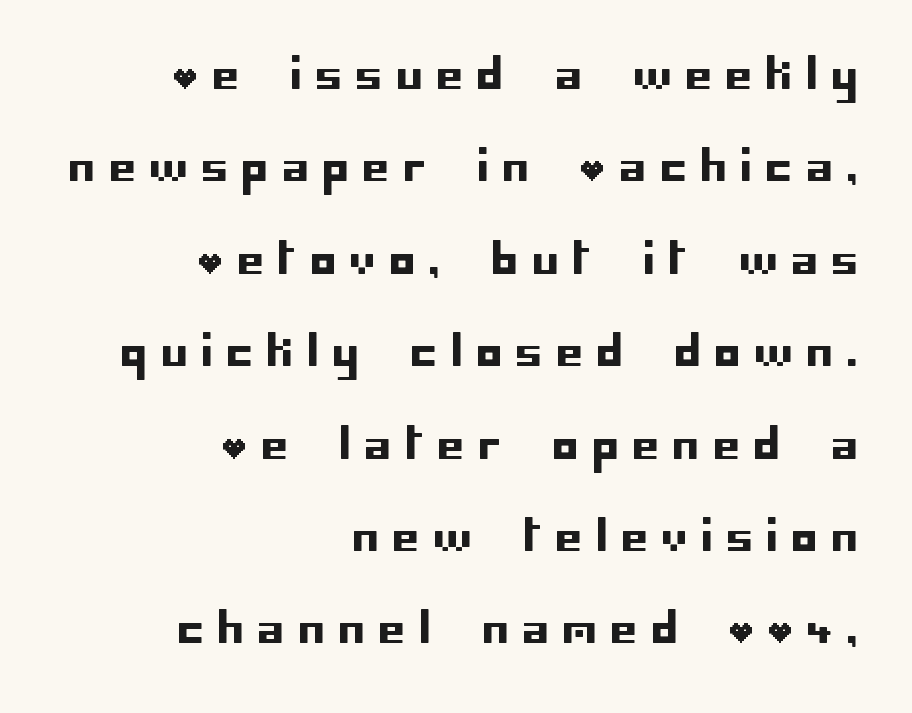
Words appear elongated and porous because spacing is wide. Clear beneath every line of the passage. The font family rendered here belongs to the sans-serif group. In terms of posture, this sample is upright. These lines are set flush right with a ragged left edge.
